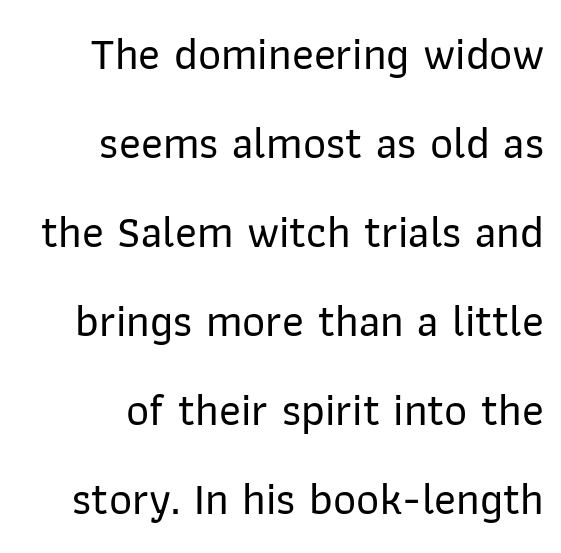
Character widths vary here, with narrow letters taking less room than wide ones. Just letters on the line, the space beneath them empty. Leading: increased. Compared with typical body copy, the letter spacing here is the same. Tall strokes in this sample are plumb rather than angled.
